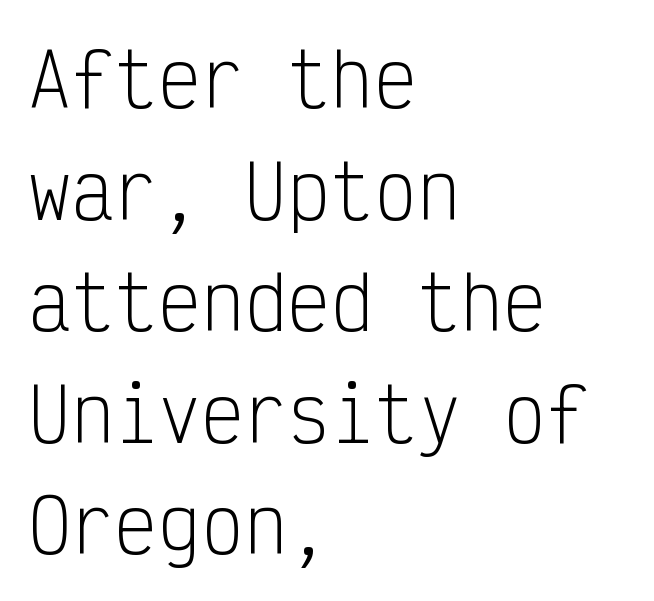
The image shows 72 px light, condensed sans-serif type, upright, monospaced; set left-aligned, normal line spacing (1.55x), normal letter spacing, not underlined; low stroke contrast and a medium x-height.
